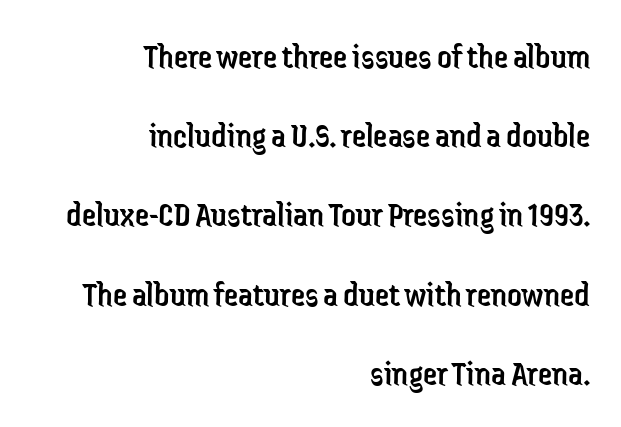
The image shows 36 px regular-weight, condensed sans-serif type, upright; set right-aligned, loose line spacing (2.2x), normal letter spacing, not underlined; low stroke contrast and a medium x-height.
